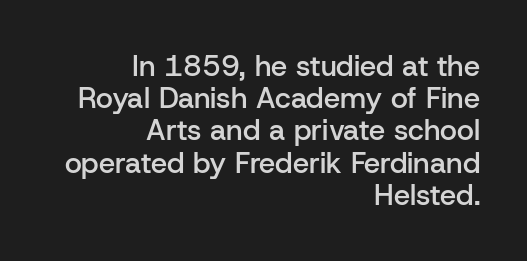
Here the glyphs are tracked normally, forming tight word shapes. Check where the strokes stop: nothing finishes them off — pure sans. Proportional: the letters do not fall into vertical columns. The block of text is dense from top to bottom, with scant space between rows.
